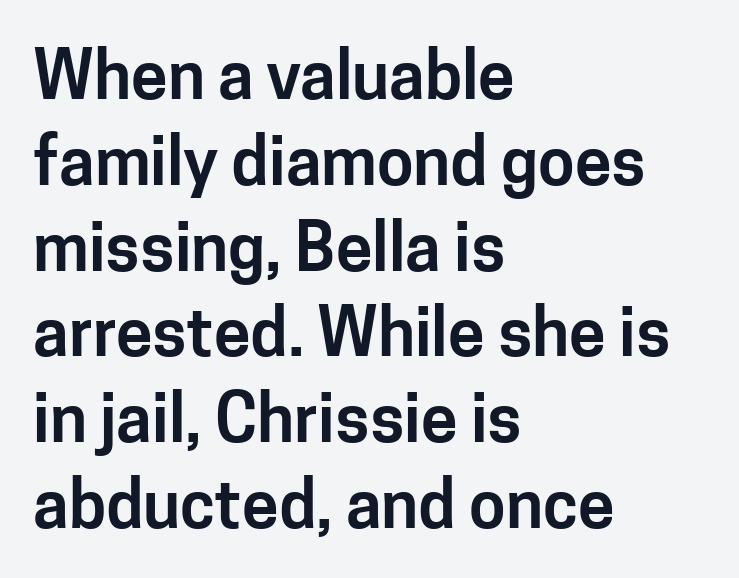
The image shows 66 px sans-serif type, upright; set left-aligned, normal line spacing (1.3x), normal letter spacing, not underlined; low stroke contrast and a medium x-height.
